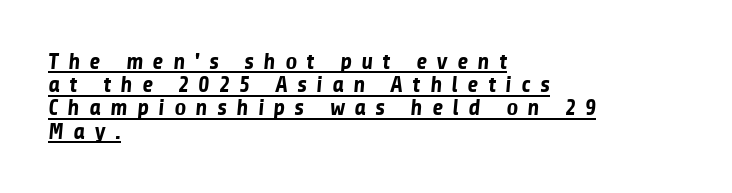
Q: Is the text bold? A: Yes.
Q: Is the text underlined? A: Yes.
Q: How is the paragraph aligned? A: Left-aligned.
Q: Is the spacing between letters normal or unusually wide? A: Unusually wide.
Q: Is the spacing between lines tight, normal or loose? A: Tight.
